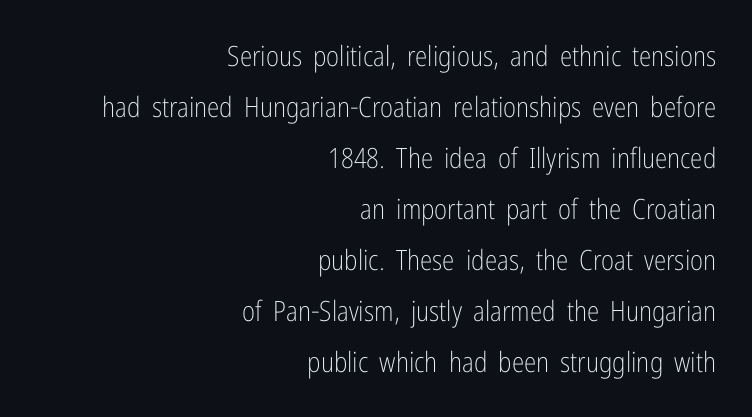
Q: Is the text bold? A: No.
Q: Is the text italic (slanted)? A: No, it is upright.
Q: Is the typeface a serif or a sans-serif typeface? A: Sans-serif.
Q: Is the text underlined? A: No.
Q: How is the paragraph aligned? A: Right-aligned.
Q: Is the spacing between letters normal or unusually wide? A: Normal.
Q: Width (condensed, normal, or wide)? A: Condensed.
Q: Stroke contrast? A: Low.
Q: x-height? A: Medium.
Q: Monospaced? A: No.
